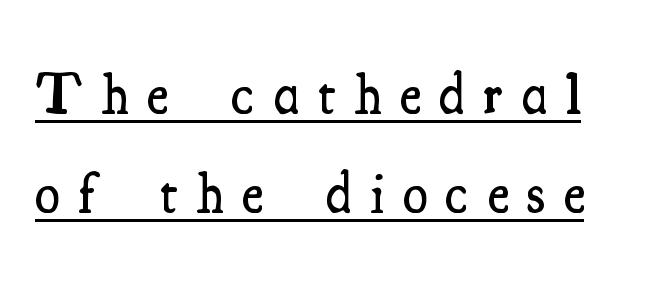
These lines are rendered in a variable-pitch font. Is there an underline? Yes — a line sits under the letters. Note: serifs present on the glyphs. A bit beefed up — I'd call it semibold rather than bold. You can tell it's not italic because the verticals are truly vertical. Short note: letters widely spaced.
